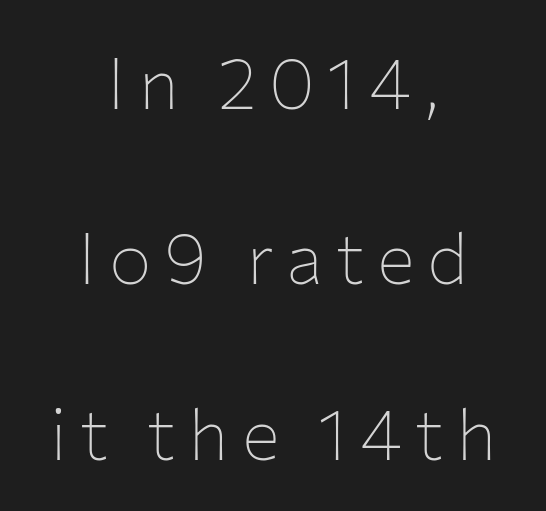
Q: Is the text bold? A: No.
Q: Is the text italic (slanted)? A: No, it is upright.
Q: Is the typeface a serif or a sans-serif typeface? A: Sans-serif.
Q: Is the text underlined? A: No.
Q: How is the paragraph aligned? A: Centered.
Q: Is the spacing between lines tight, normal or loose? A: Loose.
Q: Width (condensed, normal, or wide)? A: Normal.
Q: Stroke contrast? A: Low.
Q: x-height? A: Medium.
Q: Monospaced? A: No.
